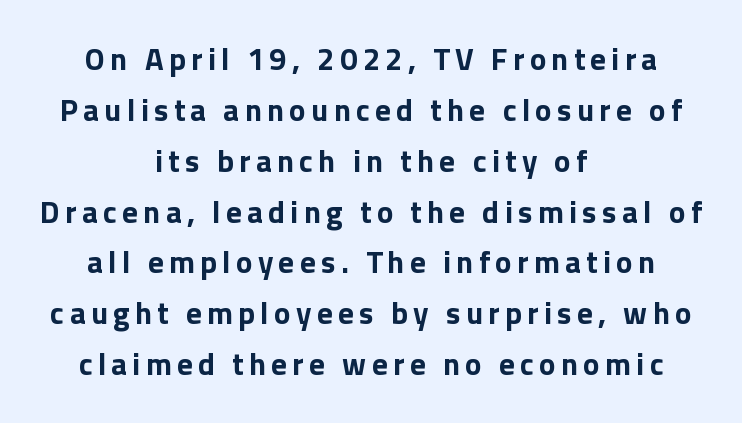
Q: Is the text bold? A: Yes.
Q: Is the text italic (slanted)? A: No, it is upright.
Q: Is the typeface a serif or a sans-serif typeface? A: Sans-serif.
Q: Is the text underlined? A: No.
Q: How is the paragraph aligned? A: Centered.
Q: Is the spacing between lines tight, normal or loose? A: Normal.
Q: Width (condensed, normal, or wide)? A: Normal.
Q: x-height? A: Medium.
Q: Monospaced? A: No.
